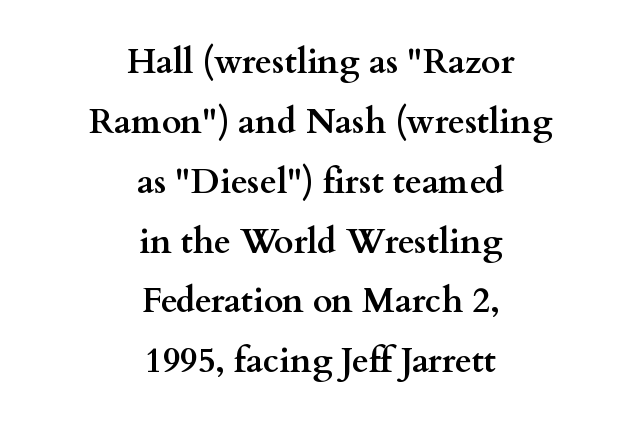
The image shows 34 px semibold, wide serif type, upright; set centered, line spacing 1.76x, normal letter spacing, not underlined; medium stroke contrast and a small x-height.
